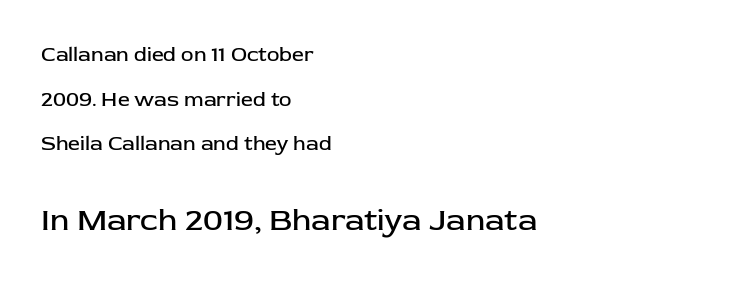
{"serif": "no", "italic": "no", "bold": "no", "weight": "regular", "width": "normal", "stroke_contrast": "low", "x_height": "medium", "monospaced": "no", "underline": "no", "align": "left", "line_spacing": "loose", "line_spacing_ratio": 2.12, "letter_spacing": "normal", "letter_spacing_em": 0.0, "larger_block": "second", "size_ratio": 1.52, "glyph_px": 32}
